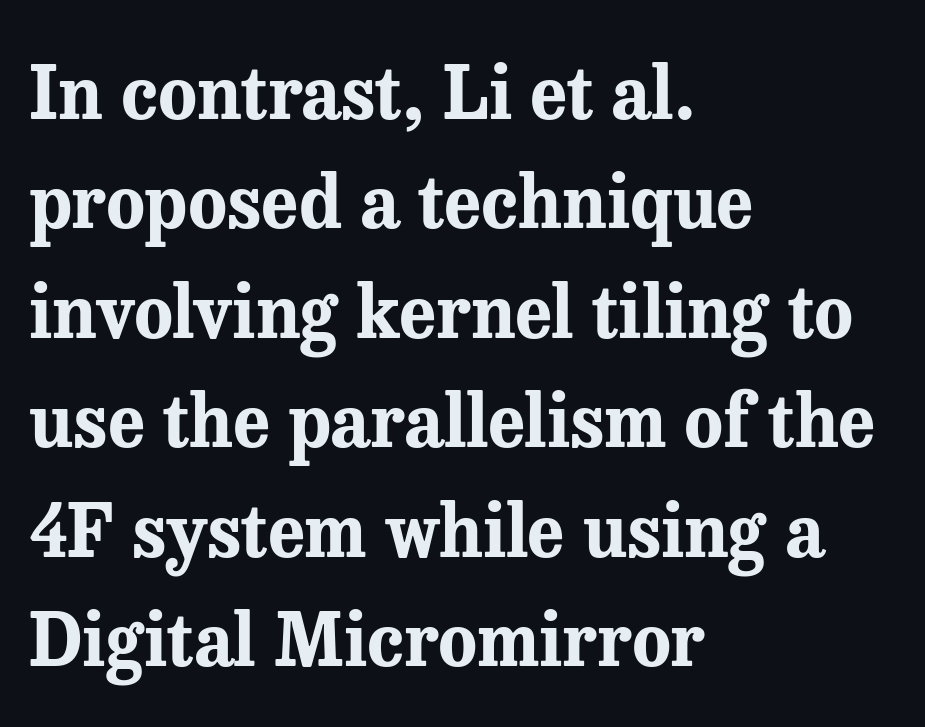
{"serif": "yes", "italic": "no", "bold": "yes", "weight": "bold", "width": "normal", "stroke_contrast": "medium", "x_height": "medium", "monospaced": "no", "underline": "no", "align": "left", "line_spacing": "normal", "line_spacing_ratio": 1.52, "letter_spacing": "normal", "letter_spacing_em": 0.0, "glyph_px": 72}
